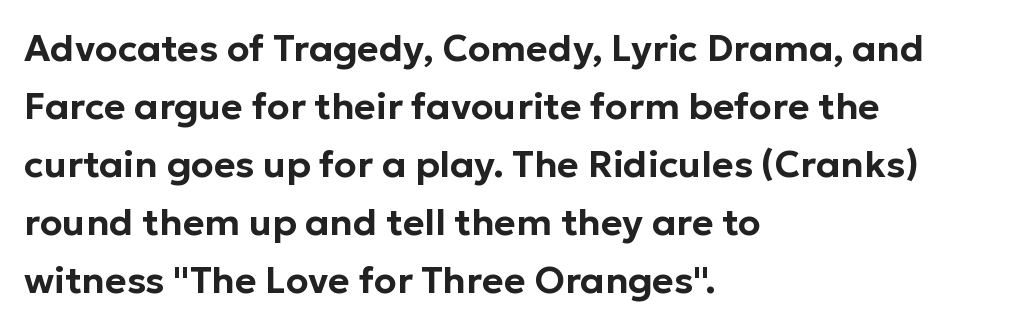
Q: Is the text italic (slanted)? A: No, it is upright.
Q: Is the typeface a serif or a sans-serif typeface? A: Sans-serif.
Q: Is the text underlined? A: No.
Q: How is the paragraph aligned? A: Left-aligned.
Q: Is the spacing between letters normal or unusually wide? A: Normal.
Q: Is the spacing between lines tight, normal or loose? A: Normal.
Q: Width (condensed, normal, or wide)? A: Normal.
Q: Stroke contrast? A: Low.
Q: x-height? A: Medium.
Q: Monospaced? A: No.
